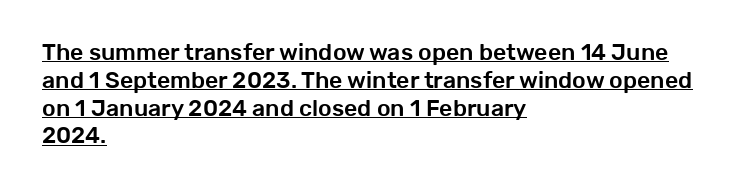
{"italic": "no", "underline": "yes", "align": "left", "line_spacing_ratio": 1.21, "letter_spacing": "normal", "letter_spacing_em": 0.0, "glyph_px": 23}
